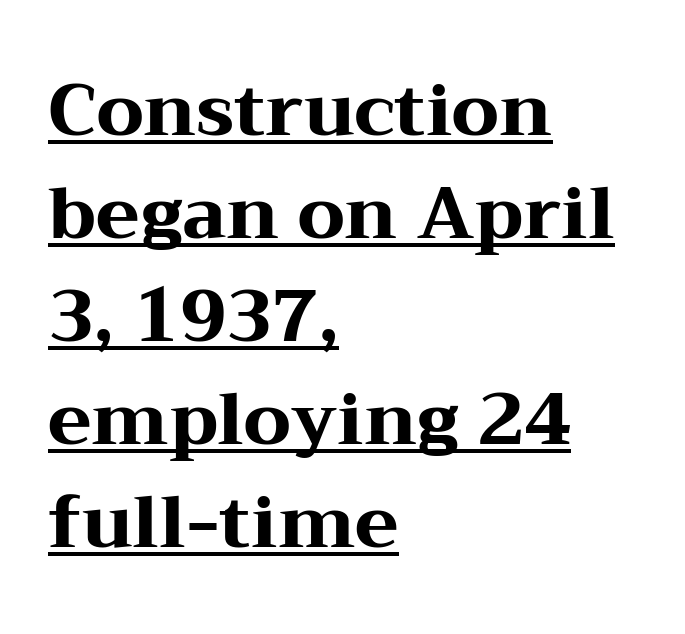
Font category for this specimen: serif. Style check: upright. The passage shown has conventional tracking throughout. Each letter keeps its own natural width here, so spacing adapts to shape.
